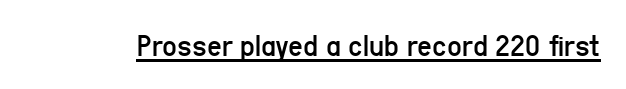
Q: Is the text bold? A: No.
Q: Is the text italic (slanted)? A: No, it is upright.
Q: Is the typeface a serif or a sans-serif typeface? A: Sans-serif.
Q: Is the text underlined? A: Yes.
Q: Is the spacing between letters normal or unusually wide? A: Normal.
Q: Width (condensed, normal, or wide)? A: Condensed.
Q: Stroke contrast? A: Low.
Q: x-height? A: Medium.
Q: Monospaced? A: No.
